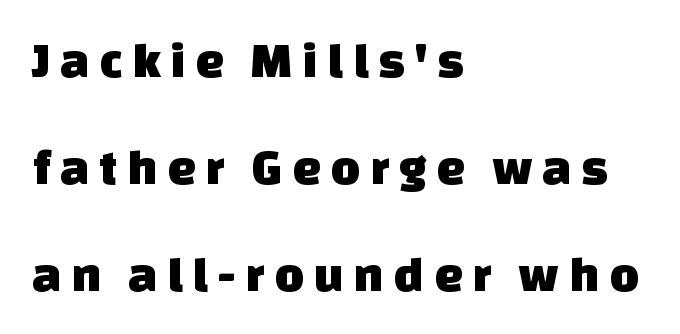
{"serif": "no", "width": "normal", "stroke_contrast": "low", "x_height": "large", "monospaced": "no", "underline": "no", "align": "left", "line_spacing": "loose", "line_spacing_ratio": 2.1, "glyph_px": 51}
